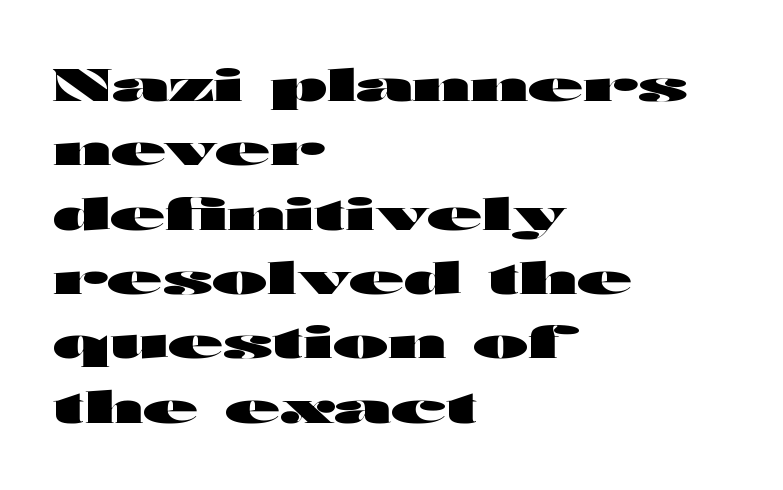
{"serif": "no", "italic": "no", "bold": "yes", "weight": "heavy", "width": "wide", "stroke_contrast": "high", "x_height": "medium", "monospaced": "no", "underline": "no", "align": "left", "line_spacing": "normal", "line_spacing_ratio": 1.43, "letter_spacing": "normal", "letter_spacing_em": 0.0, "glyph_px": 45}
